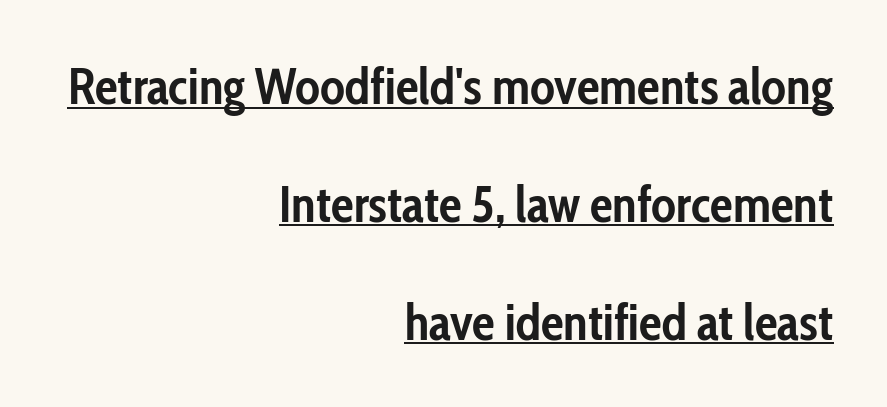
{"serif": "no", "italic": "no", "bold": "yes", "weight": "semibold", "width": "condensed", "stroke_contrast": "low", "x_height": "medium", "monospaced": "no", "underline": "yes", "align": "right", "line_spacing": "loose", "line_spacing_ratio": 2.31, "letter_spacing": "normal", "letter_spacing_em": 0.0, "glyph_px": 51}
